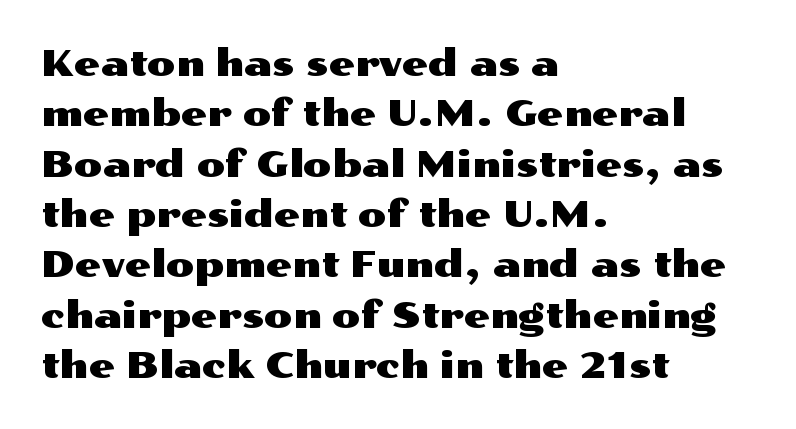
Default kerning and tracking; the words read as compact shapes. Descender tails drop into unmarked territory. Normally led — the rows are evenly, conventionally spaced. The text was rendered using a sans face with plain stroke endings. Reading down the block, your eye returns to a fixed left position each line.
